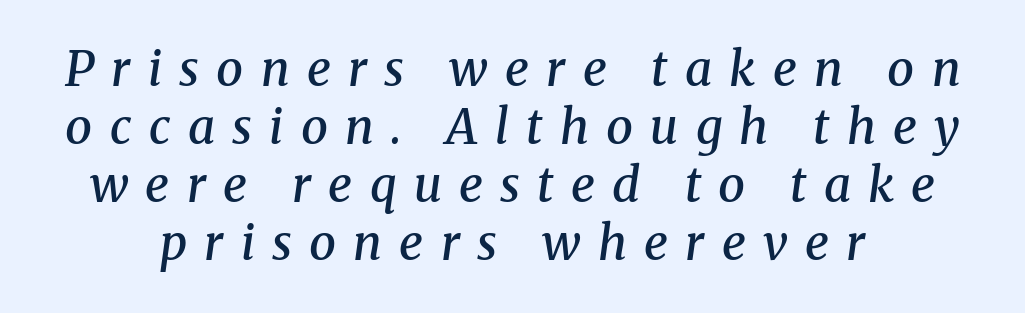
The image shows 48 px semibold serif type, italic (leaning right); set centered, line spacing 1.21x, unusually wide letter spacing (+0.36 em), not underlined; medium stroke contrast and a medium x-height.
